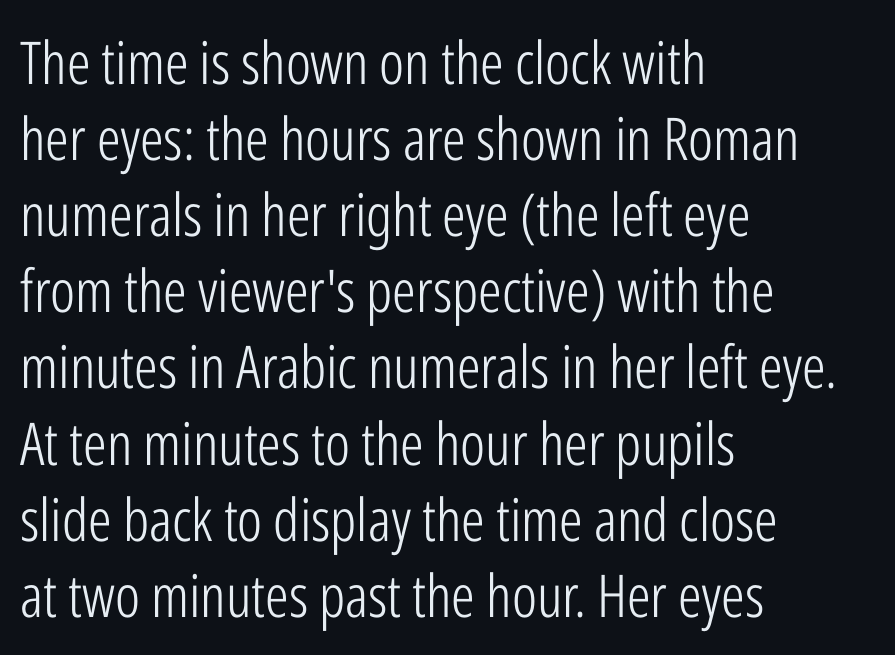
The image shows 59 px light, condensed sans-serif type, upright; set left-aligned, normal line spacing (1.29x), normal letter spacing, not underlined; low stroke contrast and a medium x-height.
